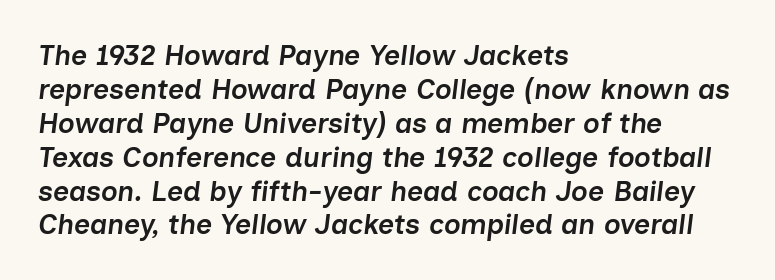
The image shows 28 px semibold type, italic (leaning right); set left-aligned, line spacing 1.21x, normal letter spacing, not underlined; low stroke contrast and a medium x-height.
